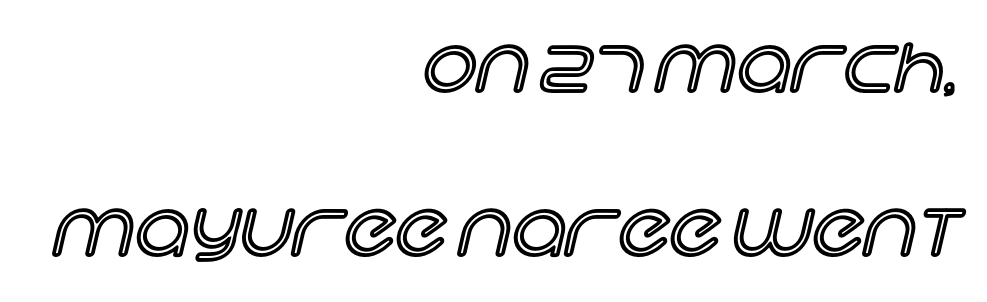
The image shows 76 px text type; set right-aligned, loose line spacing (2.16x), normal letter spacing, not underlined; a large x-height.
